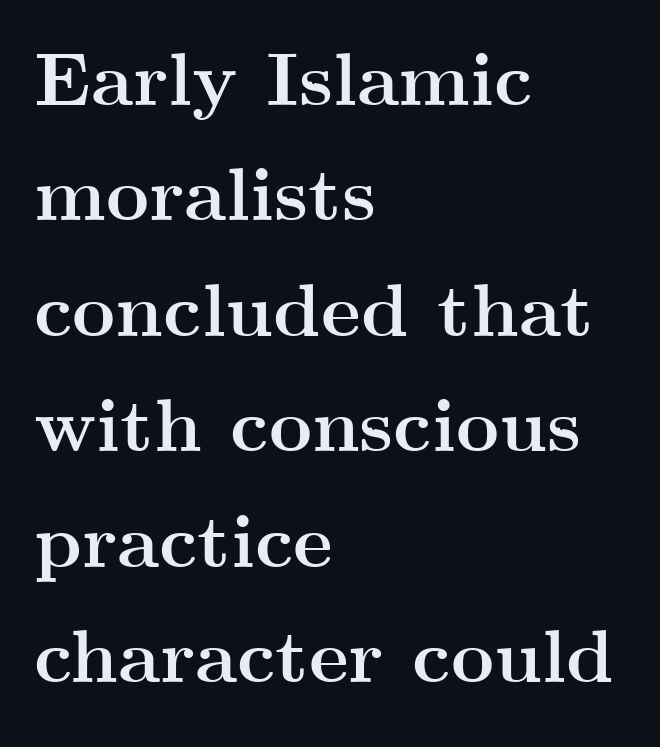
The characters look thick and weighty, a clear bold. The block of text has a typical density, with ordinary space between rows. The characters display serif detailing at their extremities. The tracking reads as untouched default to a designer's eye. Nope, not italic — everything's standing straight.
